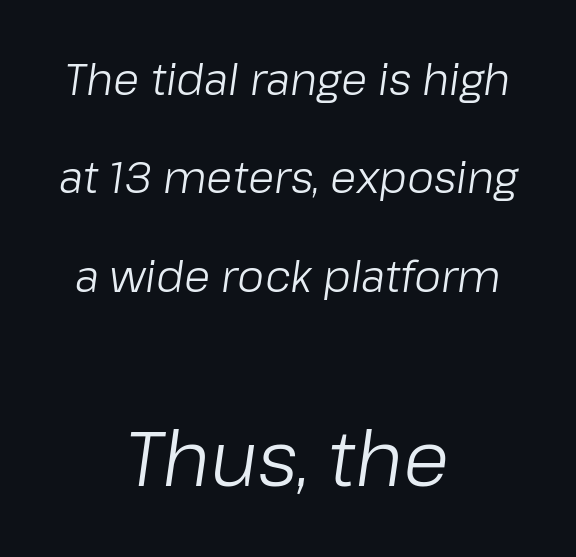
The image shows 76 px light type, italic (leaning right); set centered, loose line spacing (2.29x), normal letter spacing, not underlined; the second (bottom) block is 1.77x larger; low stroke contrast and a medium x-height.
